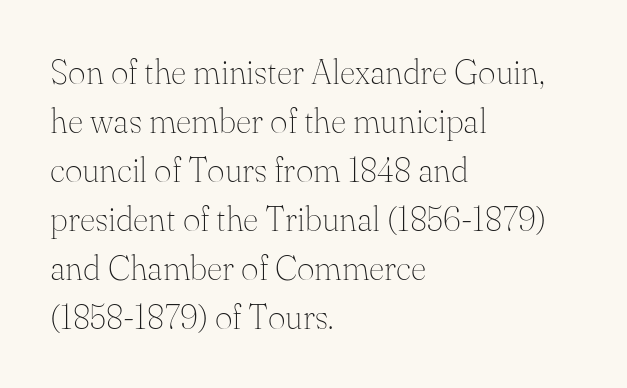
This sample has the flowing, uneven cadence of proportional lettering. The lines are quadded left. This is not heavy type; no bold has been used. This sample uses a serif face. The rendering uses a moderate line-height, typical for paragraphs. The type sits square on the baseline with zero lean.
